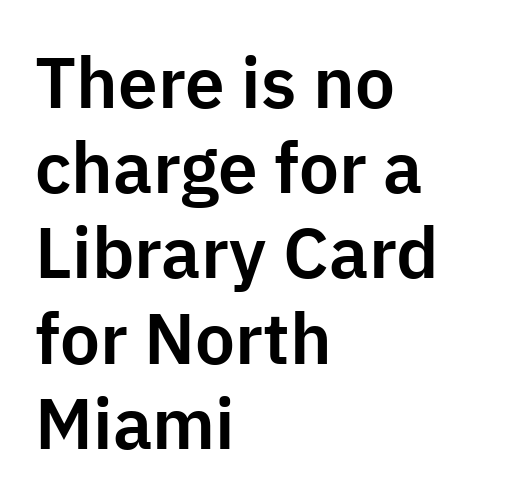
Q: Is the text italic (slanted)? A: No, it is upright.
Q: Is the typeface a serif or a sans-serif typeface? A: Sans-serif.
Q: Is the text underlined? A: No.
Q: How is the paragraph aligned? A: Left-aligned.
Q: Is the spacing between letters normal or unusually wide? A: Normal.
Q: Width (condensed, normal, or wide)? A: Normal.
Q: Stroke contrast? A: Low.
Q: x-height? A: Medium.
Q: Monospaced? A: No.
